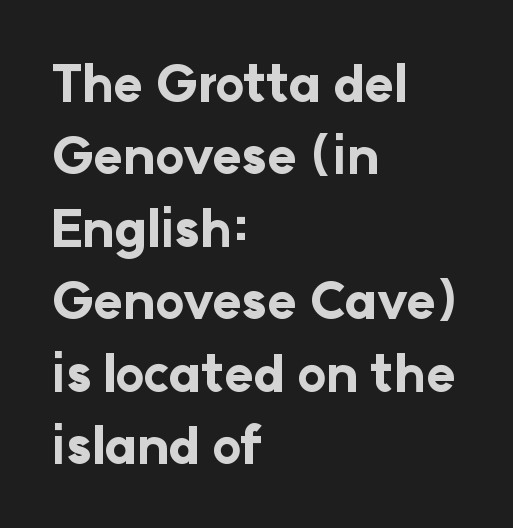
The image shows 50 px bold sans-serif type, upright; set left-aligned, normal line spacing (1.45x), normal letter spacing, not underlined; low stroke contrast and a medium x-height.
